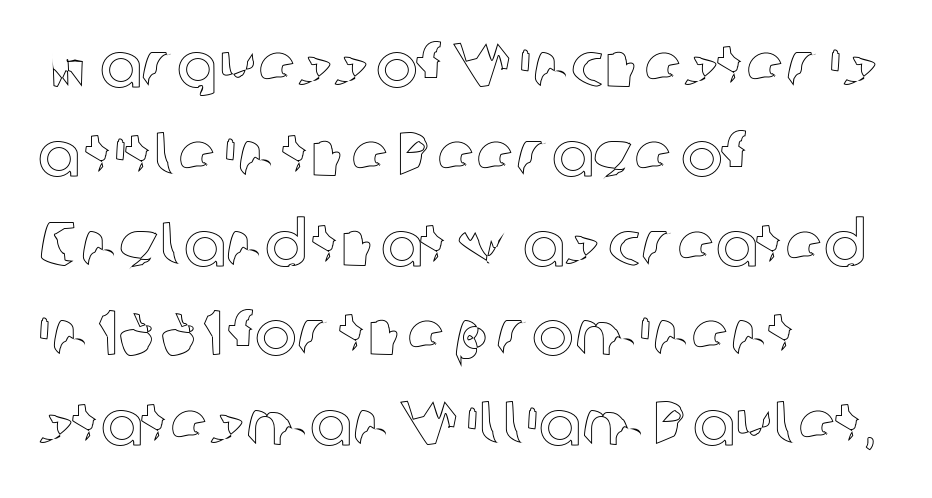
Q: Is the text italic (slanted)? A: No, it is upright.
Q: Is the text underlined? A: No.
Q: How is the paragraph aligned? A: Left-aligned.
Q: Is the spacing between letters normal or unusually wide? A: Normal.
Q: Is the spacing between lines tight, normal or loose? A: Normal.
Q: Width (condensed, normal, or wide)? A: Normal.
Q: x-height? A: Medium.
Q: Monospaced? A: No.
